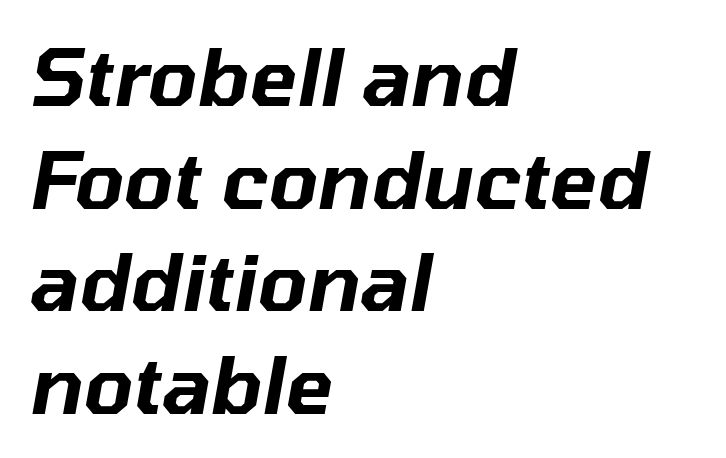
{"italic": "yes", "lean": "right", "slant_degrees": 10, "width": "normal", "stroke_contrast": "low", "x_height": "medium", "monospaced": "no", "underline": "no", "align": "left", "line_spacing": "normal", "line_spacing_ratio": 1.3, "letter_spacing": "normal", "letter_spacing_em": 0.0, "glyph_px": 79}
